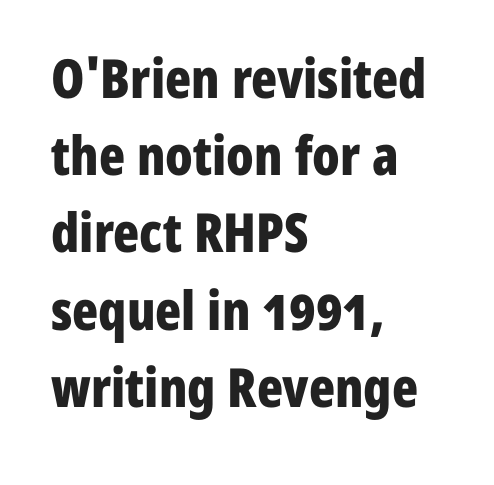
The image shows 54 px bold, condensed sans-serif type, upright; set left-aligned, normal line spacing (1.43x), normal letter spacing, not underlined; low stroke contrast and a medium x-height.
